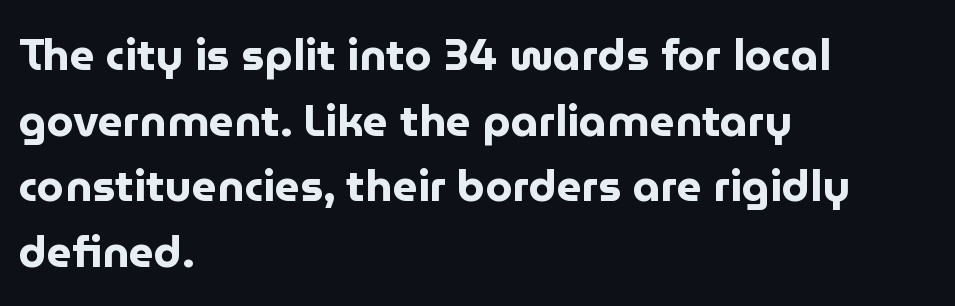
The image shows 44 px bold sans-serif type, upright; set left-aligned, normal line spacing (1.49x), normal letter spacing, not underlined; low stroke contrast and a medium x-height.
